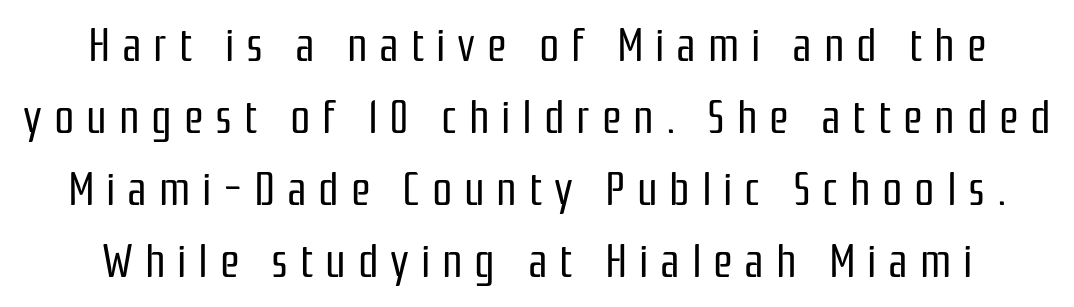
{"serif": "no", "italic": "no", "bold": "no", "weight": "regular", "width": "condensed", "stroke_contrast": "low", "x_height": "medium", "monospaced": "no", "underline": "no", "line_spacing": "normal", "line_spacing_ratio": 1.6, "letter_spacing": "wide", "letter_spacing_em": 0.26, "glyph_px": 45}
